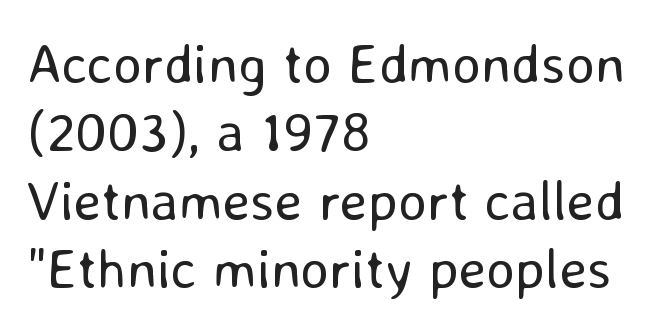
Q: Is the text bold? A: No.
Q: Is the text italic (slanted)? A: No, it is upright.
Q: Is the typeface a serif or a sans-serif typeface? A: Sans-serif.
Q: Is the text underlined? A: No.
Q: How is the paragraph aligned? A: Left-aligned.
Q: Is the spacing between letters normal or unusually wide? A: Normal.
Q: Width (condensed, normal, or wide)? A: Normal.
Q: Stroke contrast? A: Low.
Q: x-height? A: Medium.
Q: Monospaced? A: No.
